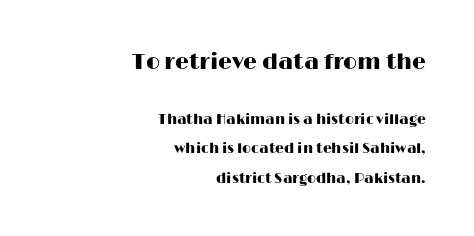
{"italic": "no", "underline": "no", "align": "right", "line_spacing": "loose", "line_spacing_ratio": 2.08, "letter_spacing": "normal", "letter_spacing_em": 0.0, "larger_block": "first", "size_ratio": 1.57, "glyph_px": 22}
